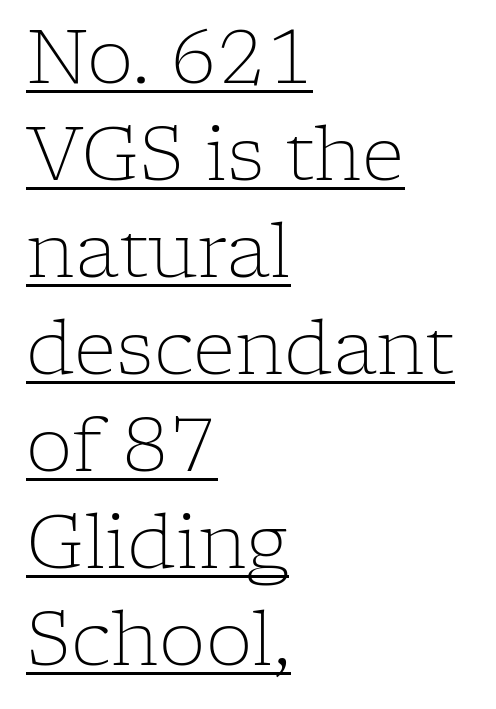
Teacher's note: observe the even left margin — that is flush-left alignment. The face used here appears with an underline applied. This is not heavy type; no bold has been used. Letter spacing: default. Vertical spacing — default. Think of a printed novel: that variable character pitch is what you see here.
